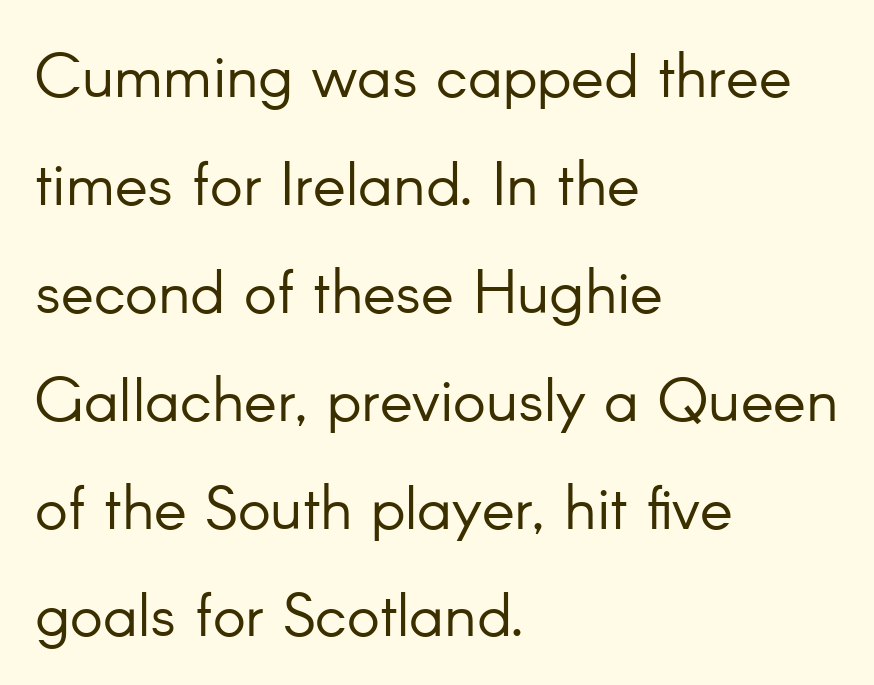
The image shows 62 px light sans-serif type, upright; set left-aligned, line spacing 1.74x, normal letter spacing, not underlined; low stroke contrast and a small x-height.
